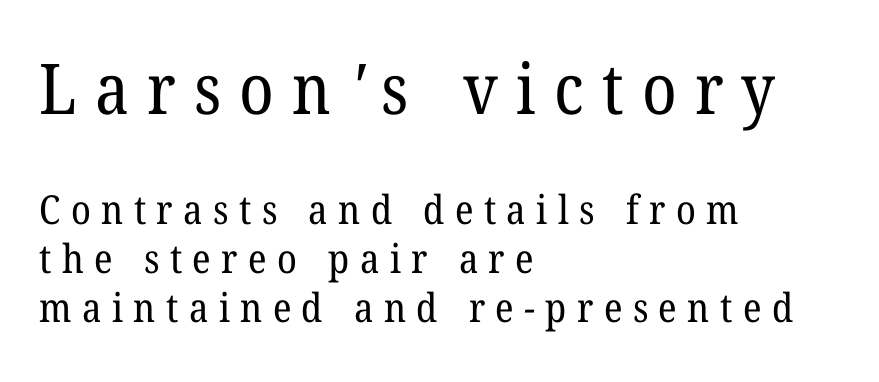
{"serif": "yes", "bold": "no", "weight": "regular", "width": "normal", "stroke_contrast": "low", "x_height": "medium", "monospaced": "no", "underline": "no", "align": "left", "line_spacing_ratio": 1.23, "letter_spacing": "wide", "letter_spacing_em": 0.26, "larger_block": "first", "size_ratio": 1.75, "glyph_px": 70}
